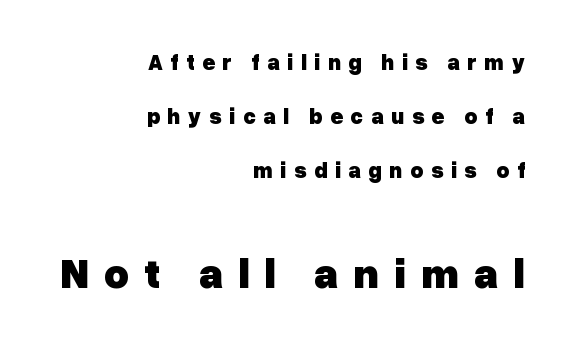
The image shows 43 px heavy sans-serif type, upright; set right-aligned, loose line spacing (2.45x), unusually wide letter spacing (+0.34 em), not underlined; the second (bottom) block is 1.95x larger; low stroke contrast and a medium x-height.
